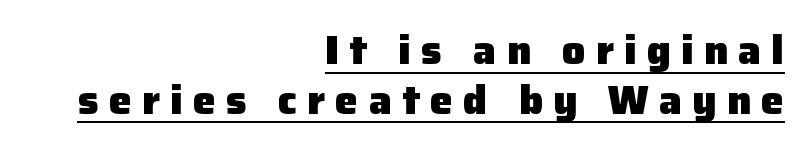
{"serif": "no", "italic": "no", "bold": "yes", "weight": "heavy", "width": "normal", "stroke_contrast": "low", "x_height": "medium", "monospaced": "no", "underline": "yes", "align": "right", "line_spacing_ratio": 1.21, "letter_spacing": "wide", "letter_spacing_em": 0.25, "glyph_px": 41}
